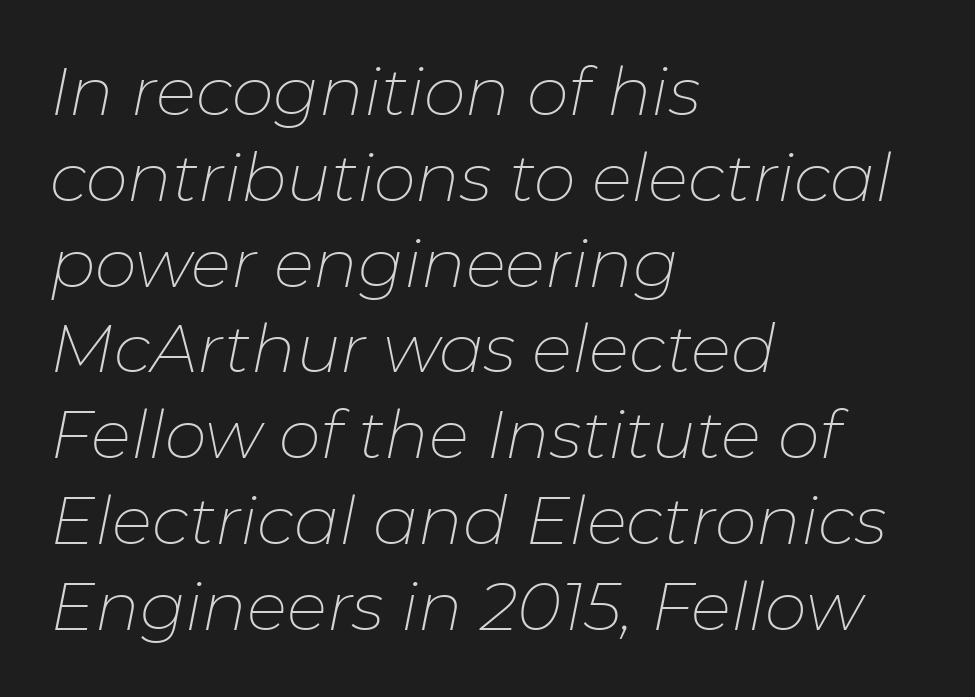
These lines are set flush left with a ragged right edge. Observe the lean: these are italic letterforms. Looks like regular typesetting: each glyph gets only the width it needs. The gap between lines stays unmarked. Rows of type keep a routine distance in the vertical direction.
